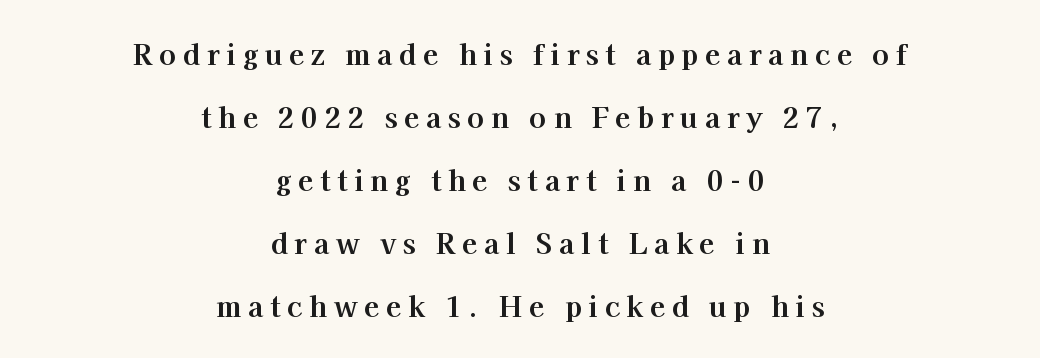
Q: Is the text bold? A: Yes.
Q: Is the text italic (slanted)? A: No, it is upright.
Q: Is the typeface a serif or a sans-serif typeface? A: Serif.
Q: Is the text underlined? A: No.
Q: How is the paragraph aligned? A: Centered.
Q: Is the spacing between letters normal or unusually wide? A: Unusually wide.
Q: Is the spacing between lines tight, normal or loose? A: Loose.
Q: Width (condensed, normal, or wide)? A: Normal.
Q: Stroke contrast? A: High.
Q: x-height? A: Medium.
Q: Monospaced? A: No.
